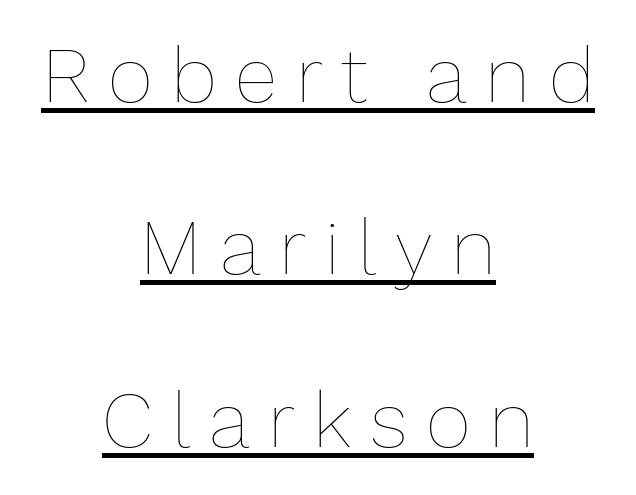
The image shows 78 px thin type, upright; set centered, loose line spacing (2.21x), unusually wide letter spacing (+0.24 em), underlined; low stroke contrast and a medium x-height.
